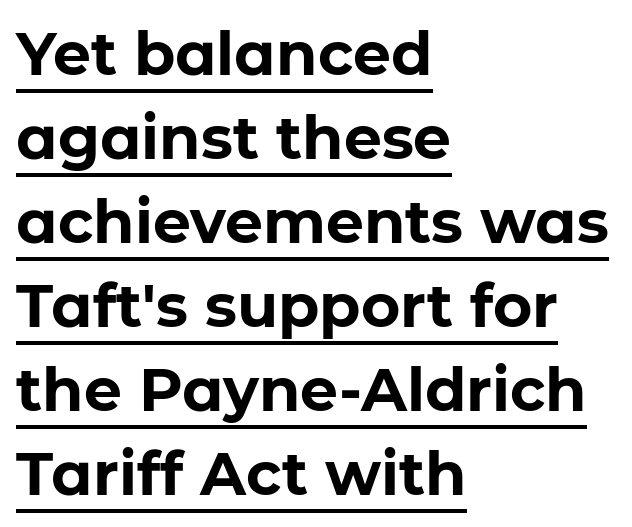
The image shows 60 px bold sans-serif type, upright; set left-aligned, normal line spacing (1.4x), normal letter spacing, underlined; low stroke contrast and a medium x-height.
